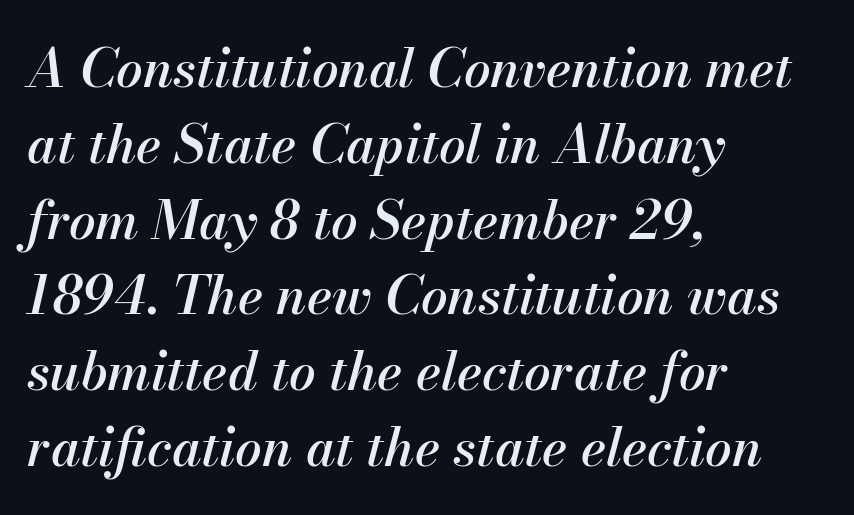
{"italic": "yes", "lean": "right", "slant_degrees": 13, "width": "normal", "stroke_contrast": "medium", "x_height": "small", "monospaced": "no", "underline": "no", "align": "left", "line_spacing": "normal", "line_spacing_ratio": 1.43, "letter_spacing": "normal", "letter_spacing_em": 0.0, "glyph_px": 53}
